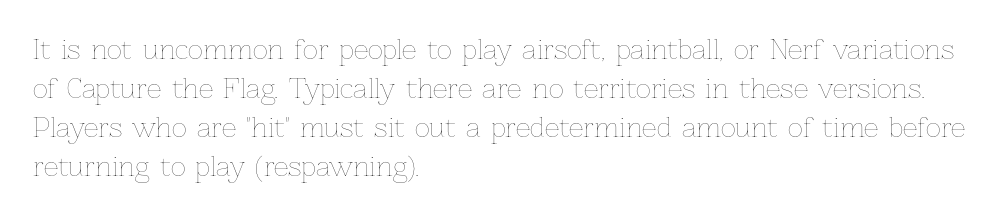
The image shows 26 px text type, upright; set left-aligned, normal line spacing (1.5x), normal letter spacing, not underlined.
